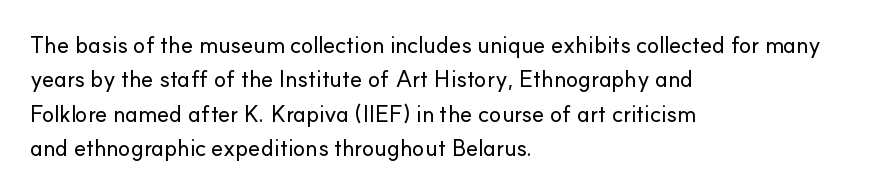
{"italic": "no", "underline": "no", "align": "left", "line_spacing": "normal", "line_spacing_ratio": 1.5, "letter_spacing": "normal", "letter_spacing_em": 0.0, "glyph_px": 23}
